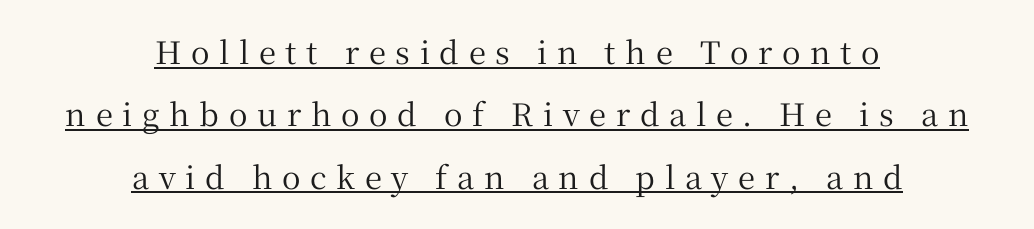
{"serif": "yes", "italic": "no", "width": "normal", "stroke_contrast": "medium", "x_height": "medium", "monospaced": "no", "underline": "yes", "align": "center", "line_spacing": "loose", "line_spacing_ratio": 2.01, "letter_spacing": "wide", "letter_spacing_em": 0.31, "glyph_px": 31}
